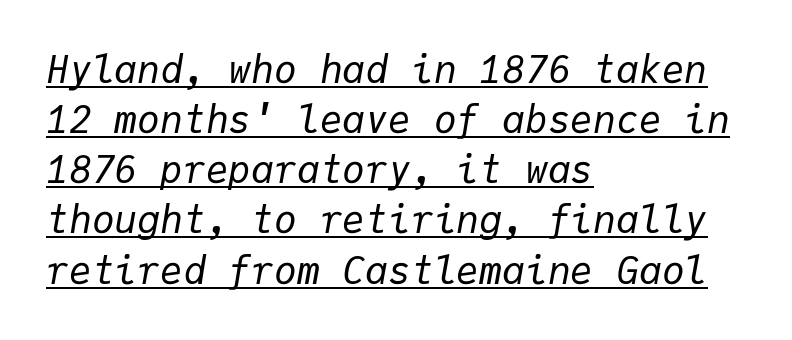
The image shows 38 px regular-weight type, italic (leaning right), monospaced; set left-aligned, normal line spacing (1.32x), normal letter spacing, underlined; low stroke contrast and a medium x-height.
